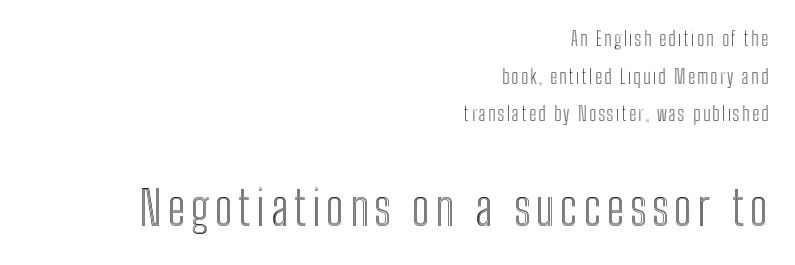
Q: Is the text italic (slanted)? A: No, it is upright.
Q: Is the text underlined? A: No.
Q: How is the paragraph aligned? A: Right-aligned.
Q: Is the spacing between lines tight, normal or loose? A: Loose.
Q: Which block of text is set in a larger size, the first (top) or the second (bottom)? A: The second (bottom) one.
Q: Width (condensed, normal, or wide)? A: Condensed.
Q: x-height? A: Medium.
Q: Monospaced? A: No.
